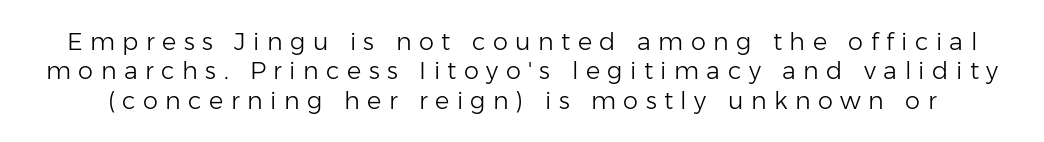
Q: Is the text bold? A: No.
Q: Is the text italic (slanted)? A: No, it is upright.
Q: Is the text underlined? A: No.
Q: Is the spacing between letters normal or unusually wide? A: Unusually wide.
